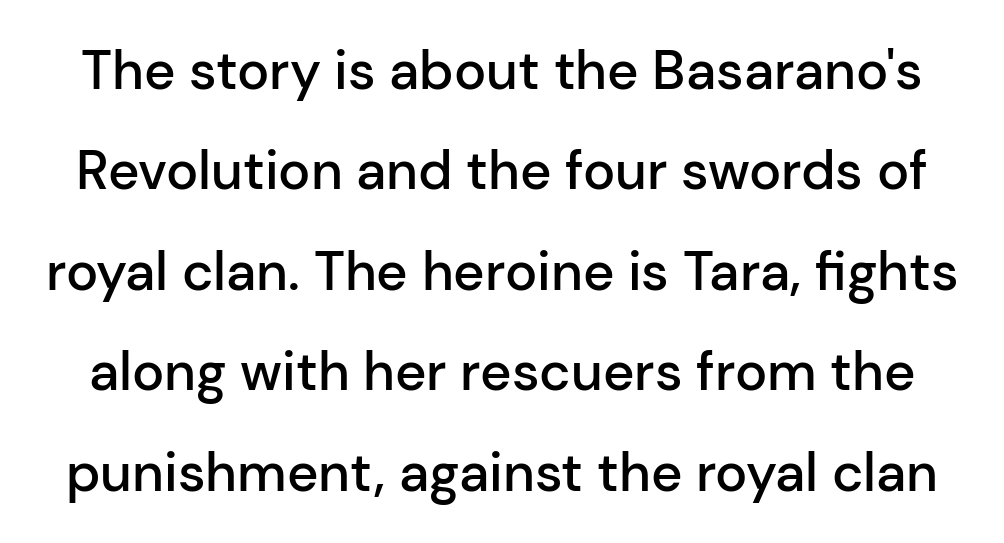
{"serif": "no", "italic": "no", "bold": "semi", "weight": "semibold", "width": "normal", "stroke_contrast": "low", "x_height": "medium", "monospaced": "no", "underline": "no", "line_spacing_ratio": 1.86, "letter_spacing": "normal", "letter_spacing_em": 0.0, "glyph_px": 54}
